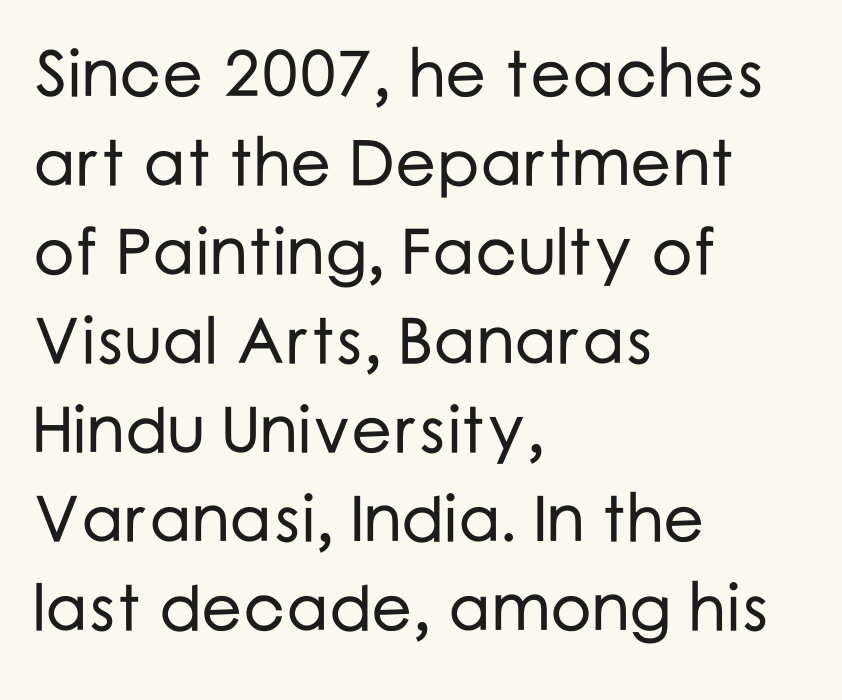
A typesetter would call this leading conventional body-copy spacing. The letters stand upright; this is a roman face. A classic flush-left, rag-right setting is used for this passage. The passage shown is not underscored anywhere. To sum up the face: it is a sans, with no serifs.
